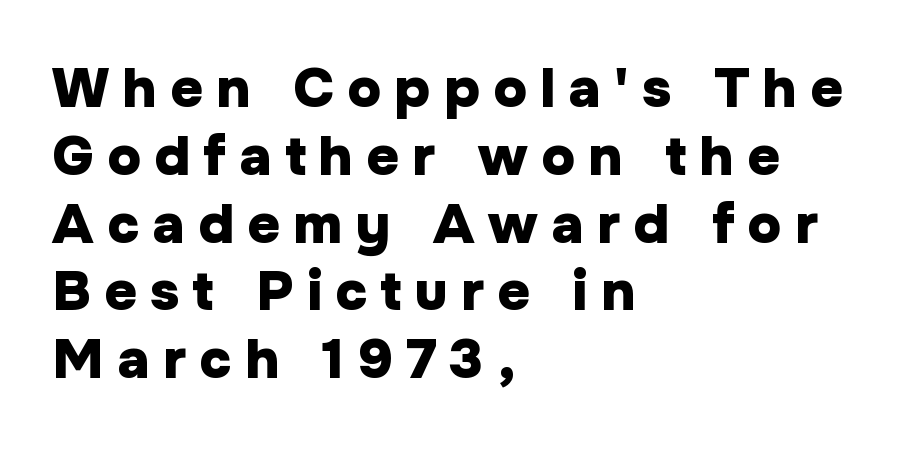
Nobody drew a line under any word here. Italic: no, the glyphs are upright roman. The text block is weighted toward the left margin, trailing off unevenly rightward. The letters are spread apart with noticeably loose tracking.
